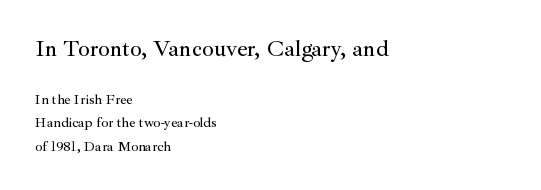
The image shows 23 px text type, upright; set left-aligned, normal line spacing (1.65x), normal letter spacing, not underlined; the first (top) block is 1.64x larger.
